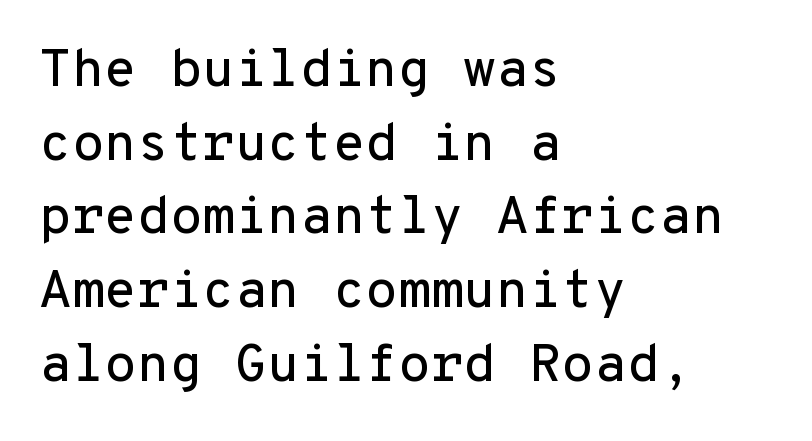
Q: Is the text italic (slanted)? A: No, it is upright.
Q: Is the typeface a serif or a sans-serif typeface? A: Sans-serif.
Q: Is the text underlined? A: No.
Q: How is the paragraph aligned? A: Left-aligned.
Q: Is the spacing between letters normal or unusually wide? A: Normal.
Q: Is the spacing between lines tight, normal or loose? A: Normal.
Q: Width (condensed, normal, or wide)? A: Normal.
Q: Stroke contrast? A: Low.
Q: x-height? A: Medium.
Q: Monospaced? A: Yes.
